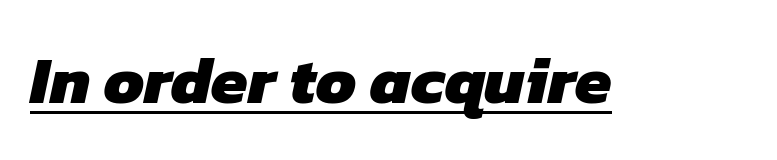
The image shows 66 px heavy sans-serif type; set normal letter spacing, underlined; low stroke contrast and a medium x-height.
